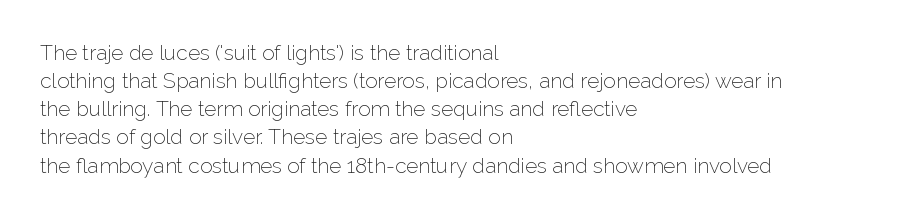
The image shows 21 px text type, upright; set left-aligned, normal line spacing (1.34x), normal letter spacing, not underlined.
